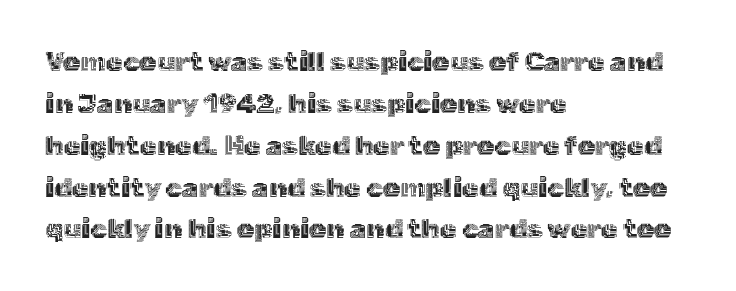
The image shows 27 px text type, upright; set left-aligned, normal line spacing (1.55x), normal letter spacing, not underlined.
